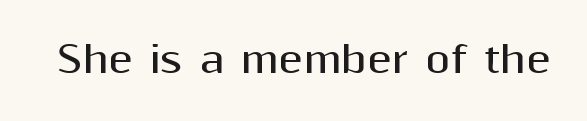
{"serif": "no", "italic": "no", "bold": "yes", "weight": "bold", "width": "normal", "stroke_contrast": "medium", "x_height": "medium", "monospaced": "no", "underline": "no", "letter_spacing": "normal", "letter_spacing_em": 0.0, "glyph_px": 36}
